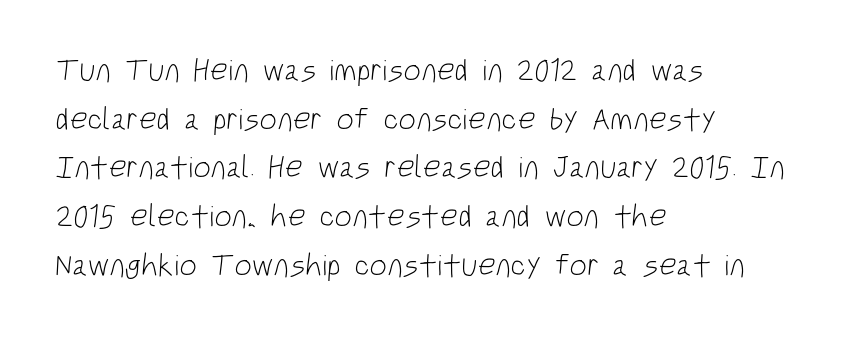
{"serif": "no", "bold": "no", "weight": "light", "width": "condensed", "stroke_contrast": "low", "x_height": "large", "monospaced": "no", "underline": "no", "align": "left", "line_spacing": "normal", "line_spacing_ratio": 1.57, "letter_spacing": "normal", "letter_spacing_em": 0.0, "glyph_px": 31}
